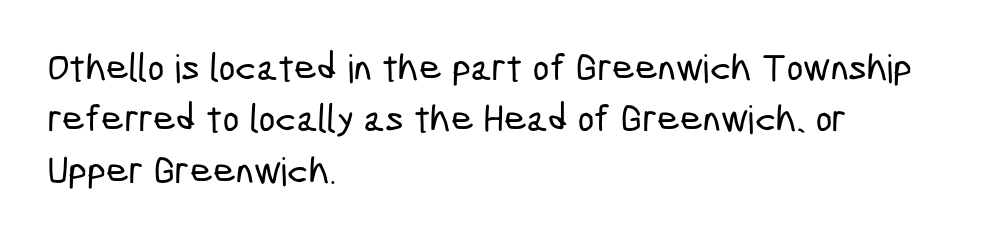
Q: Is the typeface a serif or a sans-serif typeface? A: Sans-serif.
Q: Is the text underlined? A: No.
Q: How is the paragraph aligned? A: Left-aligned.
Q: Is the spacing between letters normal or unusually wide? A: Normal.
Q: Is the spacing between lines tight, normal or loose? A: Normal.
Q: Width (condensed, normal, or wide)? A: Condensed.
Q: Stroke contrast? A: Low.
Q: x-height? A: Medium.
Q: Monospaced? A: No.
